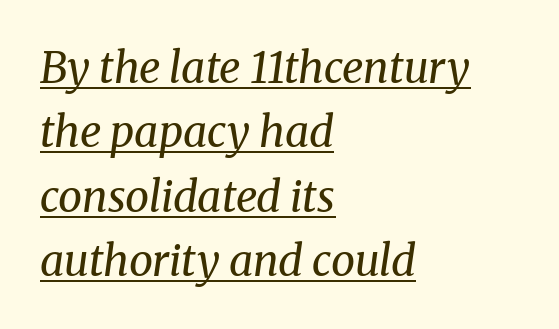
The image shows 43 px regular-weight serif type, italic (leaning right); set left-aligned, normal line spacing (1.5x), normal letter spacing, underlined; medium stroke contrast and a medium x-height.
